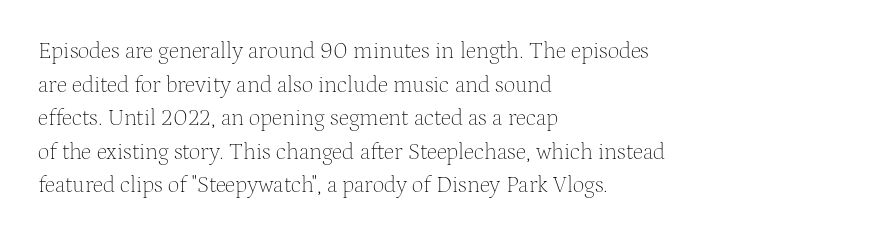
Q: Is the text bold? A: No.
Q: Is the text italic (slanted)? A: No, it is upright.
Q: Is the text underlined? A: No.
Q: How is the paragraph aligned? A: Left-aligned.
Q: Is the spacing between letters normal or unusually wide? A: Normal.
Q: Is the spacing between lines tight, normal or loose? A: Normal.
